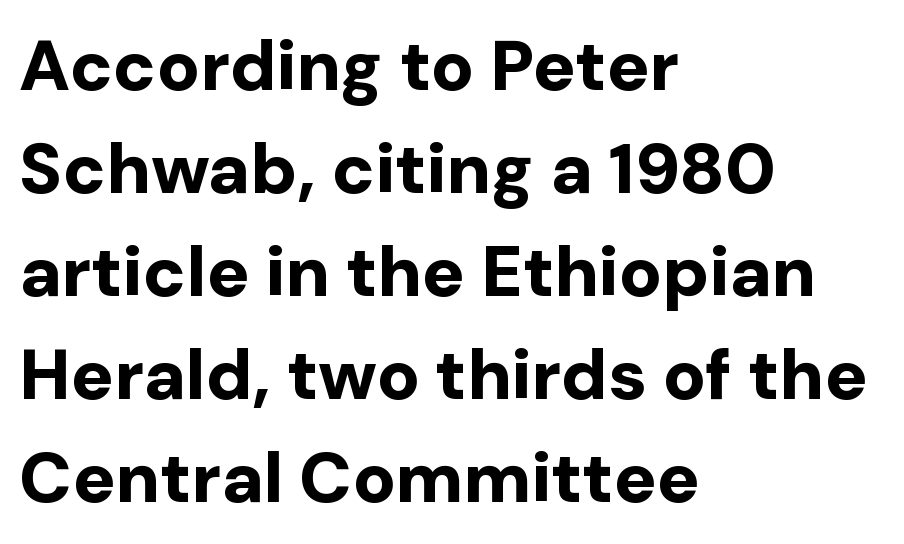
{"serif": "no", "italic": "no", "bold": "yes", "weight": "bold", "width": "normal", "stroke_contrast": "low", "x_height": "medium", "monospaced": "no", "underline": "no", "align": "left", "line_spacing": "normal", "line_spacing_ratio": 1.45, "letter_spacing": "normal", "letter_spacing_em": 0.0, "glyph_px": 71}
